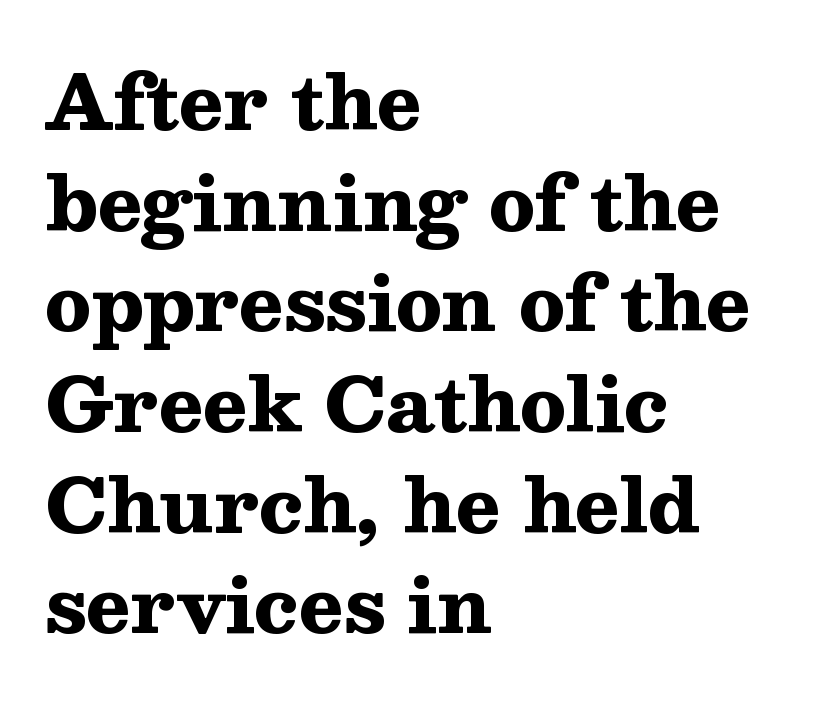
These lines are set flush left with a ragged right edge. Notice how descenders clear the ascenders below comfortably — that's standard leading. Decoration check: the copy has no underline. Looks like regular typesetting: each glyph gets only the width it needs. Bold? Absolutely — the strokes are thick and heavy.
